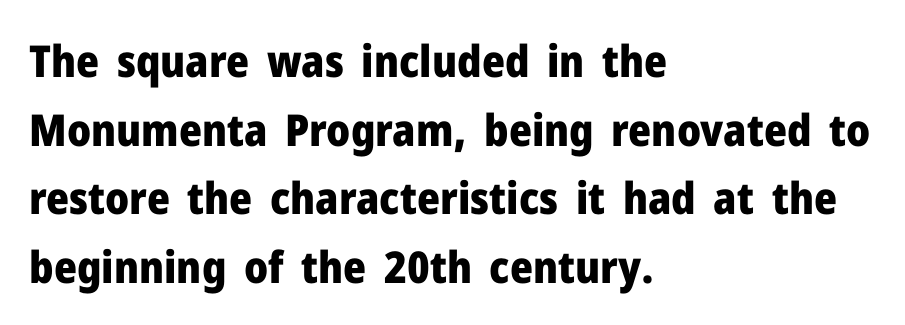
{"serif": "no", "italic": "no", "bold": "yes", "weight": "heavy", "width": "normal", "stroke_contrast": "low", "x_height": "medium", "monospaced": "no", "underline": "no", "align": "left", "line_spacing": "normal", "line_spacing_ratio": 1.56, "letter_spacing": "normal", "letter_spacing_em": 0.0, "glyph_px": 44}
